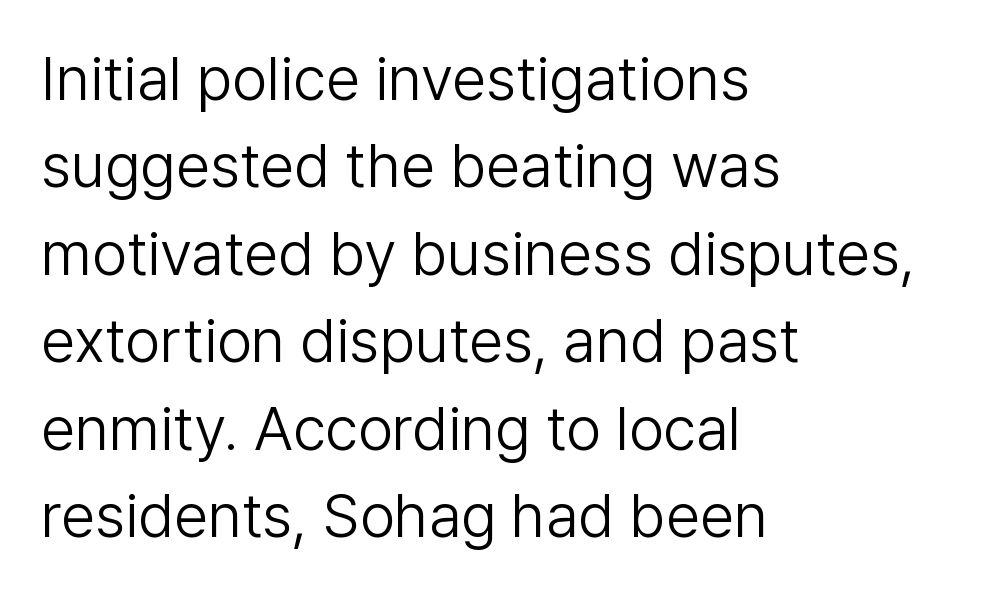
{"serif": "no", "italic": "no", "bold": "no", "weight": "light", "width": "normal", "stroke_contrast": "low", "x_height": "medium", "monospaced": "no", "underline": "no", "align": "left", "line_spacing": "normal", "line_spacing_ratio": 1.41, "letter_spacing": "normal", "letter_spacing_em": 0.0, "glyph_px": 62}
